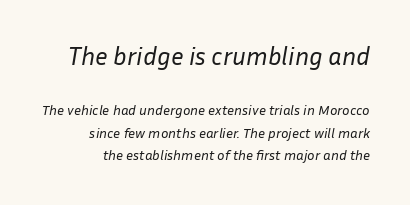
Each word holds together tightly as a unit, with standard inter-letter gaps. No extra ink here — the face is not bold. Vertical spacing — default. It's the slanting kind of type. Clear beneath every line of the passage. Which of the two is more prominent by size? The first, at the top.
